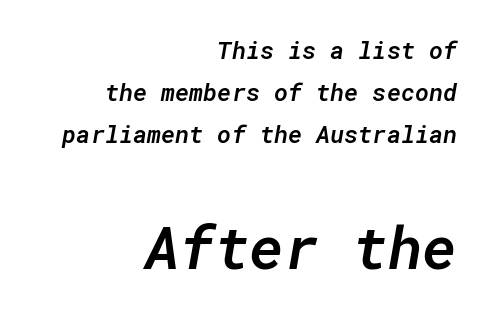
The image shows 59 px semibold type, italic (leaning right), monospaced; set right-aligned, line spacing 1.76x, normal letter spacing, not underlined; the second (bottom) block is 2.46x larger; low stroke contrast and a medium x-height.
